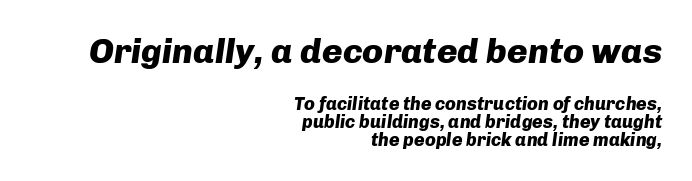
Think of a printed novel: that variable character pitch is what you see here. Honestly, the letter spacing is just normal — you wouldn't notice it. The line-height multiplier appears low, near solid setting. The area under the type is left untouched. A full-strength bold gives these letters their thick strokes. This sample is right-justified, so line beginnings fall wherever the words allow.
